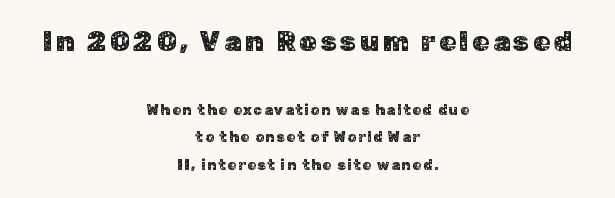
Q: Is the text italic (slanted)? A: No, it is upright.
Q: Is the typeface a serif or a sans-serif typeface? A: Sans-serif.
Q: Is the text underlined? A: No.
Q: How is the paragraph aligned? A: Centered.
Q: Is the spacing between lines tight, normal or loose? A: Loose.
Q: Which block of text is set in a larger size, the first (top) or the second (bottom)? A: The first (top) one.
Q: Width (condensed, normal, or wide)? A: Normal.
Q: Stroke contrast? A: Low.
Q: x-height? A: Medium.
Q: Monospaced? A: No.
